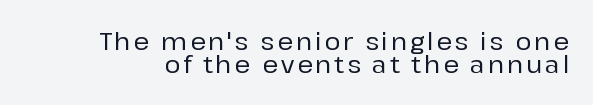
Check under the words: just untouched page. Notice how descenders almost collide with the ascenders below — that's tight leading. When letters stand straight like this, we call the style roman or upright.
